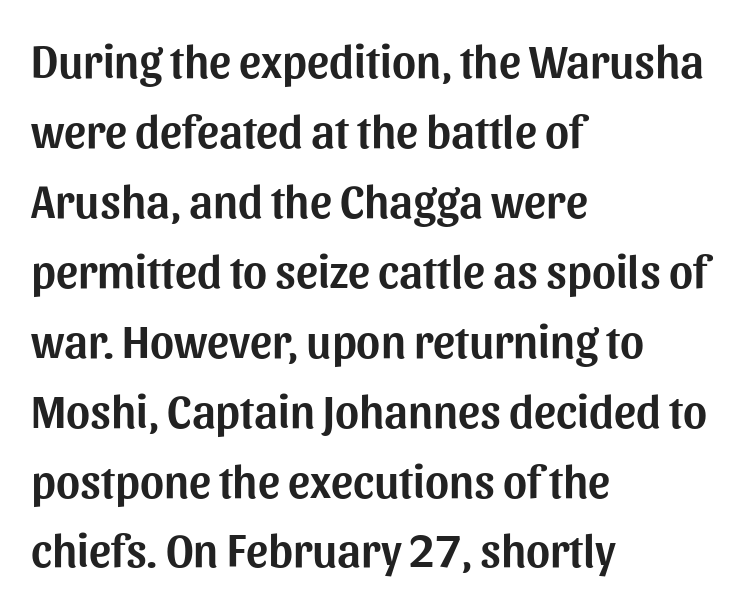
Is this a fixed-width face? No — the glyphs have proportional, varying widths. A typesetter would call this leading conventional body-copy spacing. The face used here is a sans, in the tradition of grotesques and geometrics. In terms of letterspacing, this is plain default setting. A bare baseline throughout the passage. This is roman type, the default non-slanted kind.
